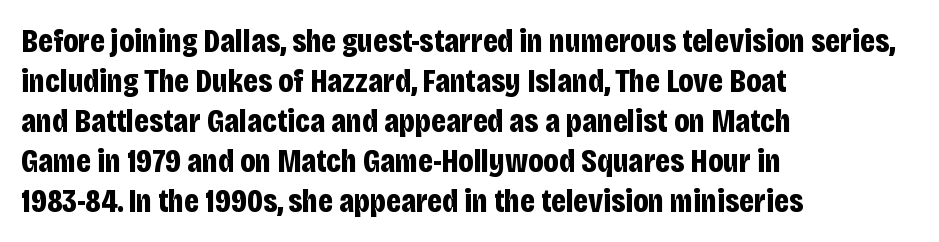
Posture: vertical. Unmarked baselines from the first word to the last. Proportional: the letters do not fall into vertical columns. Is the letter spacing exaggerated? No — it looks like the ordinary default. Thick stems and heavy bowls — unmistakably bold. One-word summary of the alignment: left.
